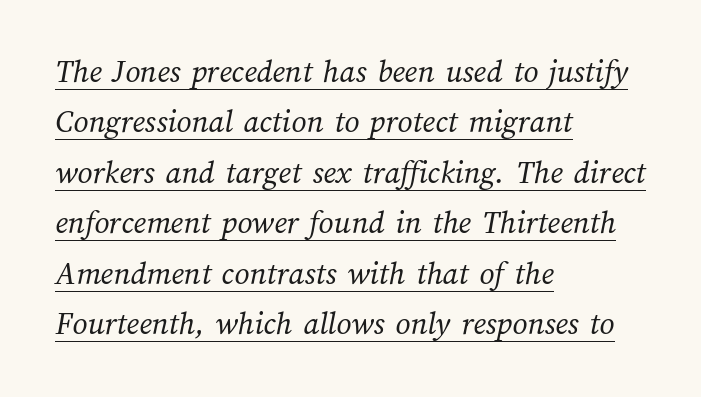
The letters advance in unequal steps, a hallmark of proportional type. Is the stroke heavy? The answer is a plain regular-or-lighter. Emphasis is given by a line drawn under the lettering. Inter-character spacing is left at the font's built-in metrics.
